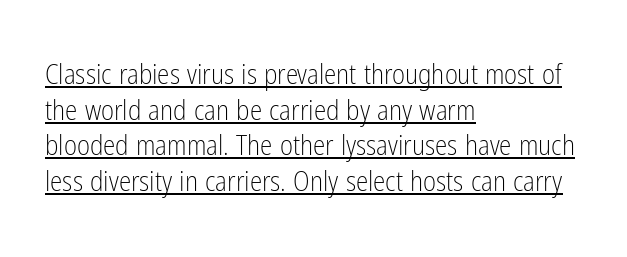
The image shows 28 px light, condensed sans-serif type, upright; set left-aligned, normal line spacing (1.27x), normal letter spacing, underlined; low stroke contrast and a medium x-height.
